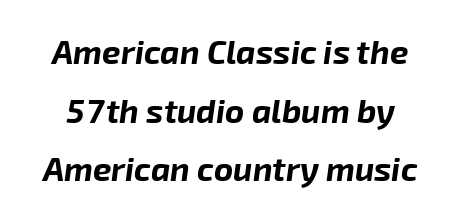
{"italic": "yes", "lean": "right", "slant_degrees": 8, "bold": "yes", "weight": "bold", "width": "normal", "stroke_contrast": "low", "x_height": "medium", "monospaced": "no", "underline": "no", "line_spacing_ratio": 1.78, "letter_spacing": "normal", "letter_spacing_em": 0.0, "glyph_px": 33}
